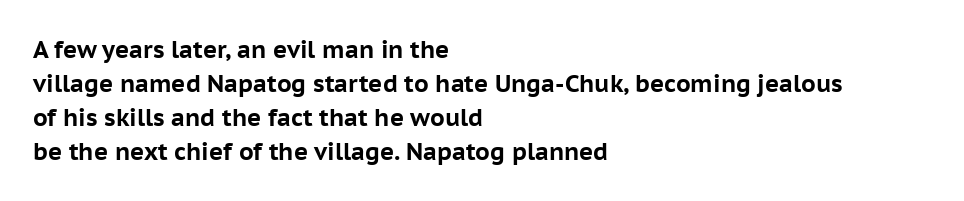
The image shows 24 px bold type, upright; set left-aligned, normal line spacing (1.42x), normal letter spacing, not underlined.
